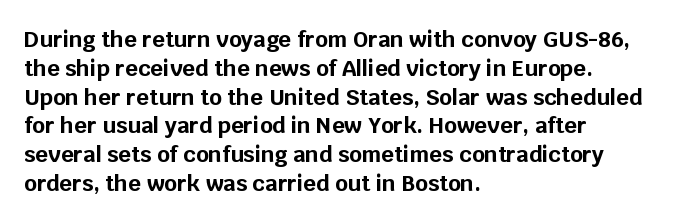
The image shows 22 px bold type, upright; set left-aligned, normal line spacing (1.31x), normal letter spacing, not underlined.
